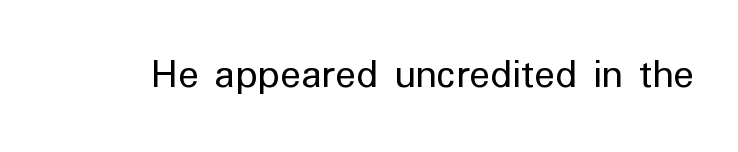
Q: Is the text bold? A: No.
Q: Is the text italic (slanted)? A: No, it is upright.
Q: Is the typeface a serif or a sans-serif typeface? A: Sans-serif.
Q: Is the text underlined? A: No.
Q: Is the spacing between letters normal or unusually wide? A: Normal.
Q: Width (condensed, normal, or wide)? A: Normal.
Q: Stroke contrast? A: Low.
Q: x-height? A: Medium.
Q: Monospaced? A: No.
